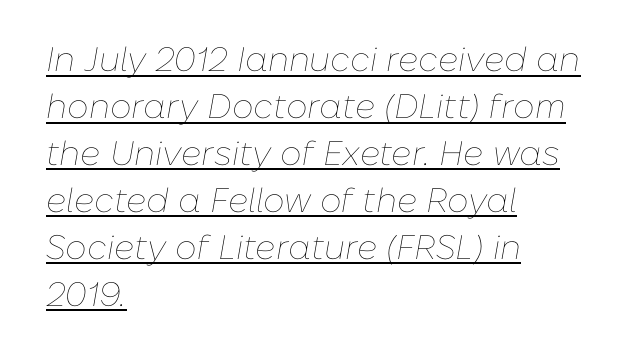
Q: Is the text bold? A: No.
Q: Is the text italic (slanted)? A: Yes, it leans right by about 10 degrees.
Q: Is the text underlined? A: Yes.
Q: How is the paragraph aligned? A: Left-aligned.
Q: Is the spacing between letters normal or unusually wide? A: Normal.
Q: Is the spacing between lines tight, normal or loose? A: Normal.
Q: Width (condensed, normal, or wide)? A: Normal.
Q: Stroke contrast? A: Low.
Q: x-height? A: Medium.
Q: Monospaced? A: No.
